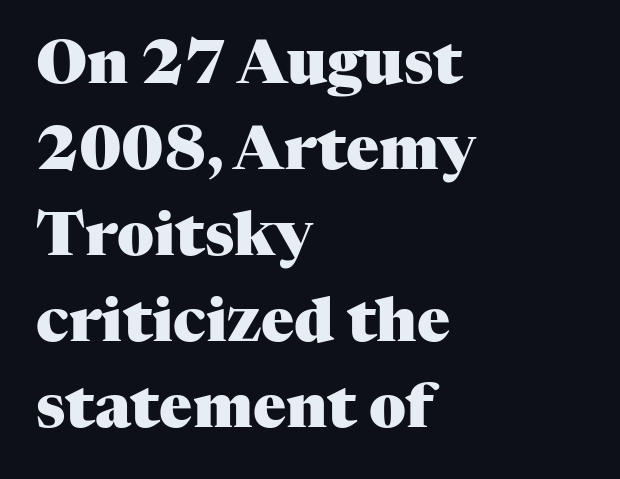
The image shows 61 px heavy serif type, upright; set left-aligned, normal line spacing (1.41x), normal letter spacing, not underlined; medium stroke contrast and a medium x-height.
